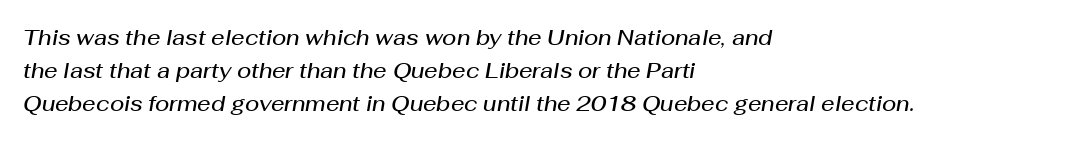
{"italic": "yes", "lean": "right", "slant_degrees": 10, "bold": "semi", "underline": "no", "align": "left", "line_spacing": "normal", "line_spacing_ratio": 1.57, "letter_spacing": "normal", "letter_spacing_em": 0.0, "glyph_px": 21}
